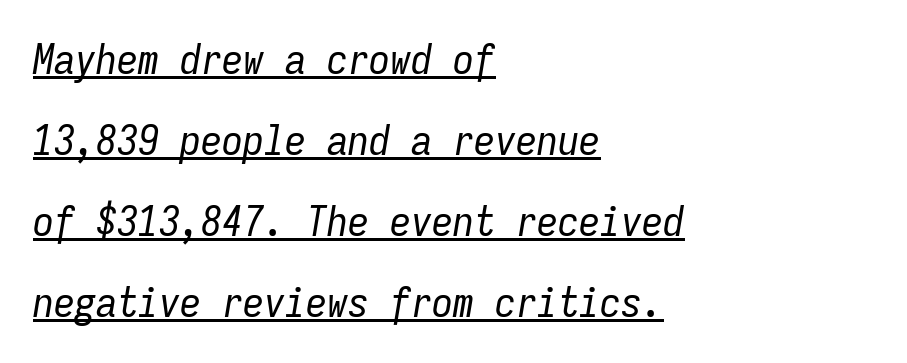
Q: Is the text bold? A: No.
Q: Is the text italic (slanted)? A: Yes, it leans right by about 9 degrees.
Q: Is the text underlined? A: Yes.
Q: How is the paragraph aligned? A: Left-aligned.
Q: Is the spacing between letters normal or unusually wide? A: Normal.
Q: Is the spacing between lines tight, normal or loose? A: Loose.
Q: Width (condensed, normal, or wide)? A: Condensed.
Q: Stroke contrast? A: Low.
Q: x-height? A: Medium.
Q: Monospaced? A: Yes.
